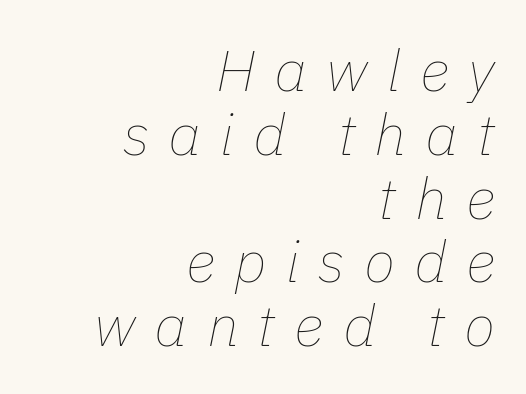
{"italic": "yes", "lean": "right", "slant_degrees": 11, "bold": "no", "weight": "thin", "width": "normal", "stroke_contrast": "low", "x_height": "medium", "monospaced": "no", "underline": "no", "align": "right", "line_spacing": "tight", "line_spacing_ratio": 1.1, "letter_spacing": "wide", "letter_spacing_em": 0.33, "glyph_px": 58}
